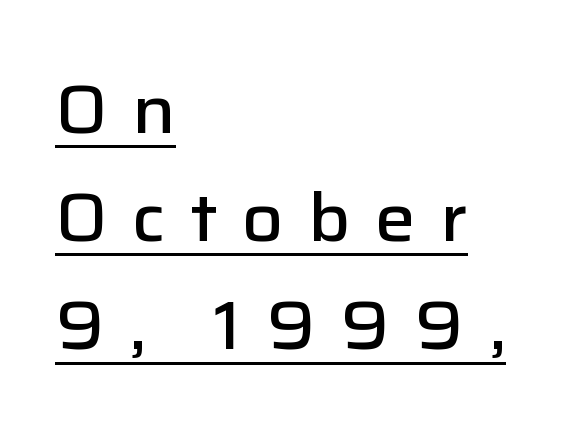
{"serif": "no", "italic": "no", "bold": "semi", "weight": "semibold", "width": "normal", "stroke_contrast": "low", "x_height": "medium", "monospaced": "no", "underline": "yes", "align": "left", "line_spacing": "normal", "line_spacing_ratio": 1.59, "letter_spacing": "wide", "letter_spacing_em": 0.36, "glyph_px": 68}
